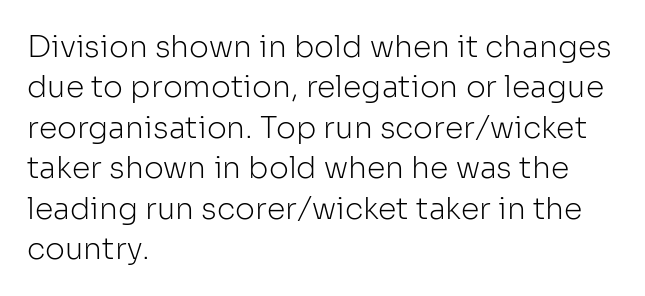
The image shows 30 px light sans-serif type, upright; set left-aligned, normal line spacing (1.35x), normal letter spacing, not underlined; low stroke contrast and a medium x-height.
